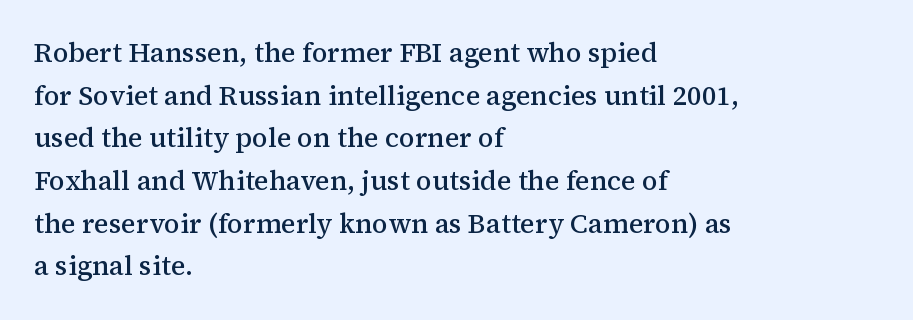
The characters look somewhat weighty, a semibold short of true bold. This sample uses an upright cut, with every glyph sitting square on the baseline. The horizontal fit of the characters is conventional and even. The ragged edge is on the right, which tells us the setting is flush left. This block has exactly the height ordinary leading produces. Glance below the letters and you will spot only blank space.
